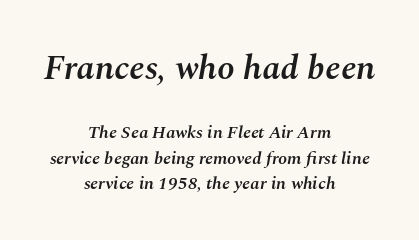
The image shows 35 px semibold type, italic (leaning right); set centered, normal line spacing (1.41x), normal letter spacing, not underlined; the first (top) block is 1.94x larger; medium stroke contrast and a medium x-height.
